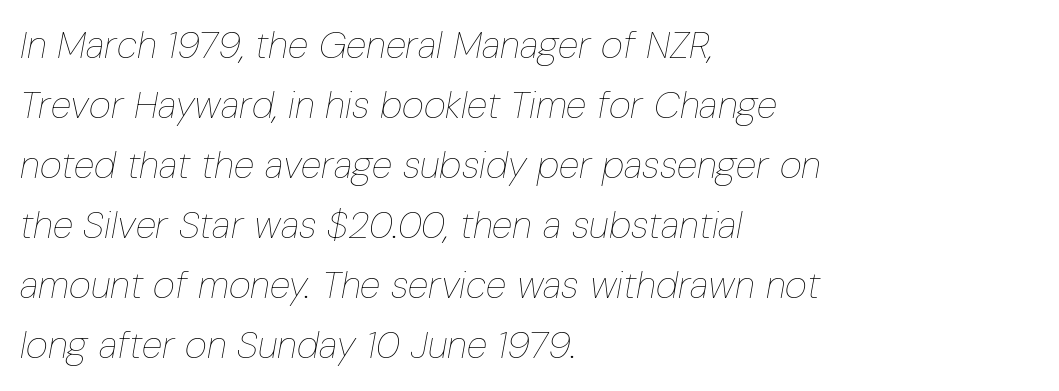
The image shows 38 px thin, condensed type, italic (leaning right); set left-aligned, normal line spacing (1.58x), normal letter spacing, not underlined; low stroke contrast and a medium x-height.
